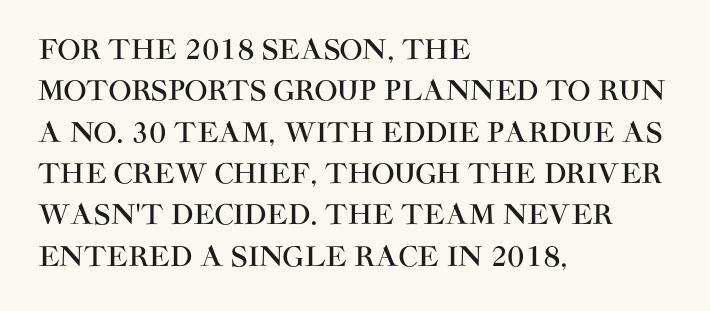
The image shows 27 px text type, upright; set left-aligned, normal line spacing (1.53x), normal letter spacing, not underlined.
